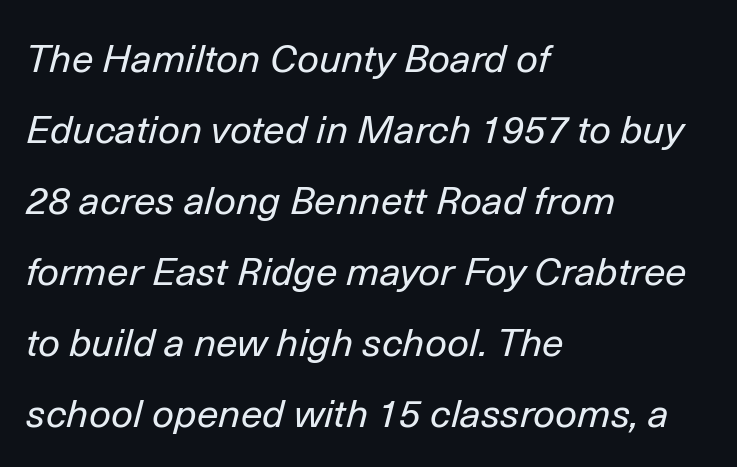
{"italic": "yes", "lean": "right", "slant_degrees": 14, "bold": "no", "weight": "regular", "width": "normal", "stroke_contrast": "low", "x_height": "medium", "monospaced": "no", "underline": "no", "align": "left", "line_spacing_ratio": 1.82, "letter_spacing": "normal", "letter_spacing_em": 0.0, "glyph_px": 39}
